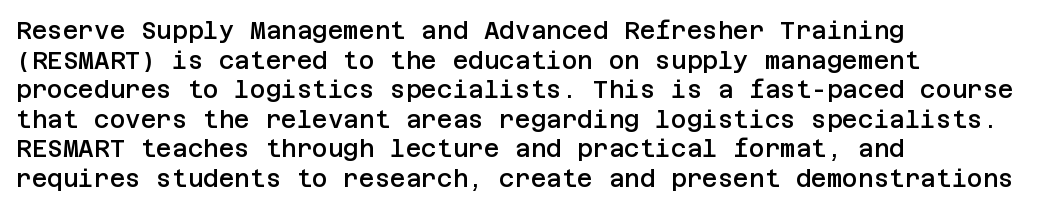
The image shows 24 px text type, upright; set left-aligned, line spacing 1.23x, normal letter spacing, not underlined.
